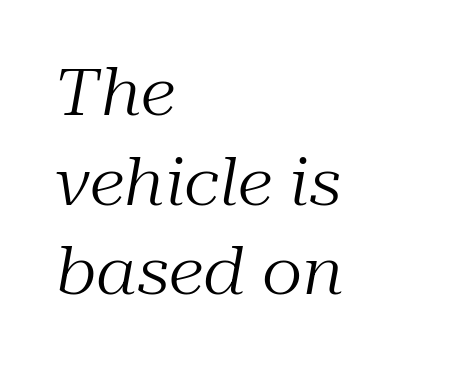
Q: Is the text bold? A: No.
Q: Is the text italic (slanted)? A: Yes, it leans right by about 10 degrees.
Q: Is the typeface a serif or a sans-serif typeface? A: Serif.
Q: Is the text underlined? A: No.
Q: How is the paragraph aligned? A: Left-aligned.
Q: Is the spacing between letters normal or unusually wide? A: Normal.
Q: Is the spacing between lines tight, normal or loose? A: Normal.
Q: Width (condensed, normal, or wide)? A: Normal.
Q: Stroke contrast? A: Medium.
Q: x-height? A: Medium.
Q: Monospaced? A: No.
